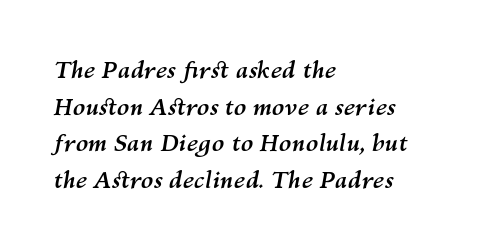
The image shows 23 px bold type, italic (leaning right); set left-aligned, normal line spacing (1.59x), normal letter spacing, not underlined.
